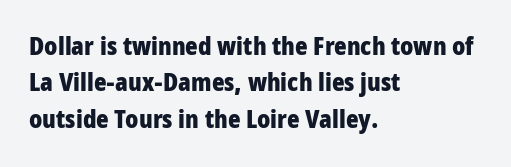
{"italic": "no", "bold": "yes", "underline": "no", "align": "left", "line_spacing": "normal", "line_spacing_ratio": 1.4, "letter_spacing": "normal", "letter_spacing_em": 0.0, "glyph_px": 26}
